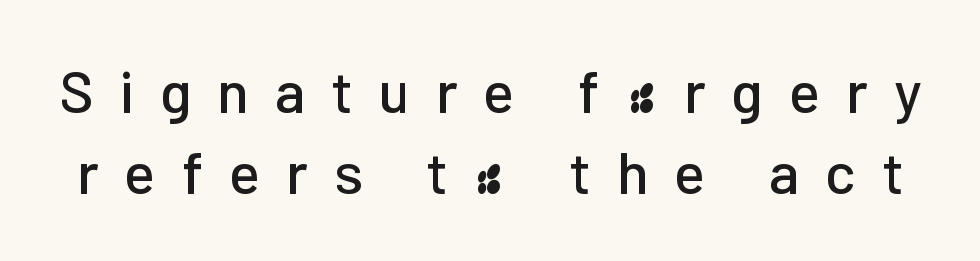
Words appear elongated and porous because spacing is wide. Posture: straight, roman, zero tilt. Leading matches the norm, producing a regular column. The strip under each line holds only bare page.
